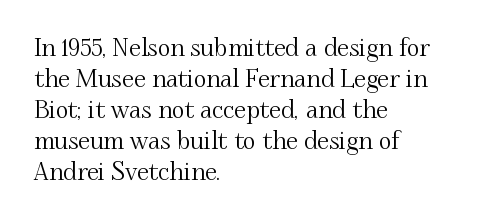
The rag falls on the right side of this text block. How would I describe the line gaps? Plain and ordinary. Ordinary non-slanted type is in use. The gaps between neighbouring characters are ordinary and unremarkable.
